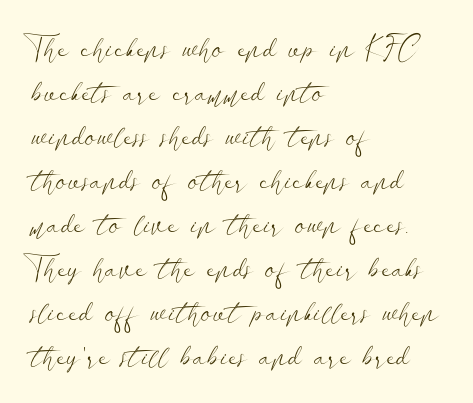
The image shows 31 px light, wide sans-serif type; set left-aligned, normal line spacing (1.42x), normal letter spacing, not underlined; low stroke contrast and a small x-height.
